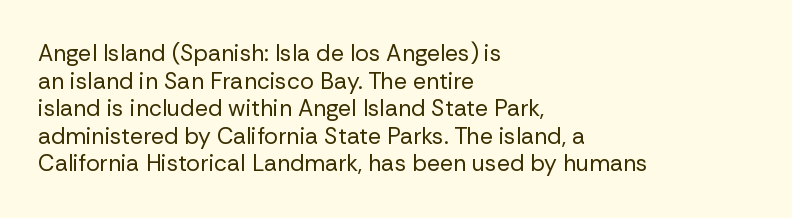
Unlike italic type, these characters show no tilt at all. The string is rendered with underlining switched off. The lines are quadded left. Tracking here is standard; glyphs follow each other at the usual distance. The letters look calm and open, with moderate or lighter stems.
